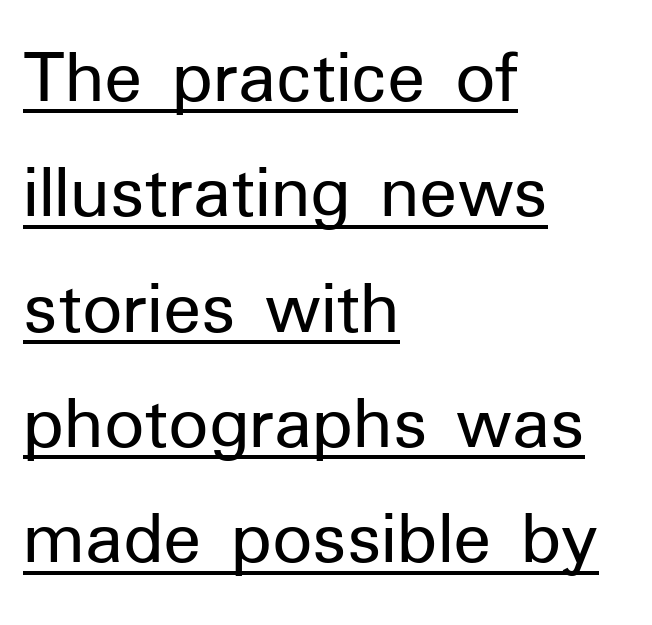
Q: Is the text bold? A: No.
Q: Is the text italic (slanted)? A: No, it is upright.
Q: Is the typeface a serif or a sans-serif typeface? A: Sans-serif.
Q: Is the text underlined? A: Yes.
Q: How is the paragraph aligned? A: Left-aligned.
Q: Is the spacing between letters normal or unusually wide? A: Normal.
Q: Is the spacing between lines tight, normal or loose? A: Normal.
Q: Width (condensed, normal, or wide)? A: Normal.
Q: Stroke contrast? A: Low.
Q: x-height? A: Medium.
Q: Monospaced? A: No.
